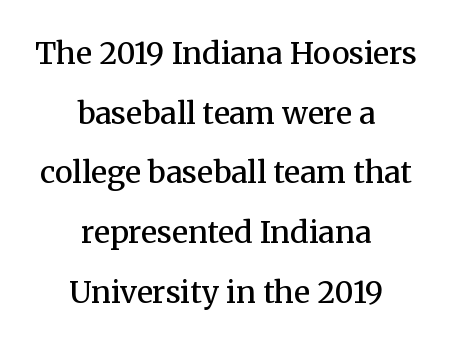
{"serif": "yes", "italic": "no", "bold": "semi", "weight": "semibold", "width": "normal", "stroke_contrast": "medium", "x_height": "medium", "monospaced": "no", "underline": "no", "align": "center", "line_spacing": "loose", "line_spacing_ratio": 1.99, "letter_spacing": "normal", "letter_spacing_em": 0.0, "glyph_px": 30}
